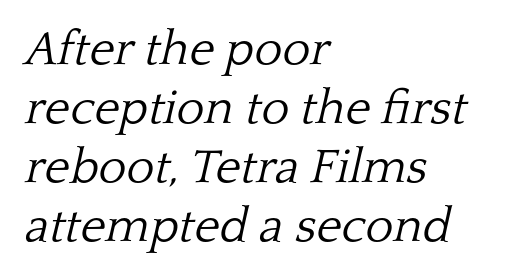
{"serif": "yes", "italic": "yes", "lean": "right", "slant_degrees": 13, "bold": "no", "weight": "light", "width": "normal", "stroke_contrast": "low", "x_height": "medium", "monospaced": "no", "underline": "no", "align": "left", "line_spacing_ratio": 1.23, "letter_spacing": "normal", "letter_spacing_em": 0.0, "glyph_px": 48}
